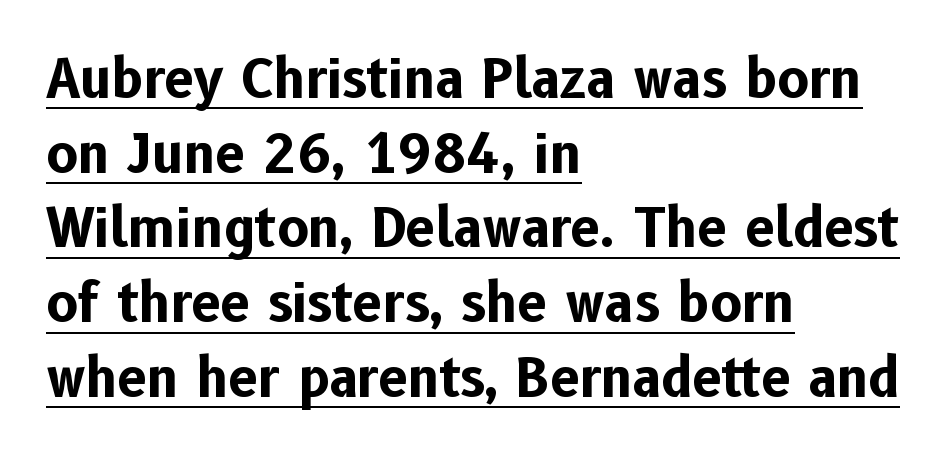
The image shows 53 px bold sans-serif type, upright; set left-aligned, normal line spacing (1.41x), normal letter spacing, underlined; low stroke contrast and a medium x-height.
